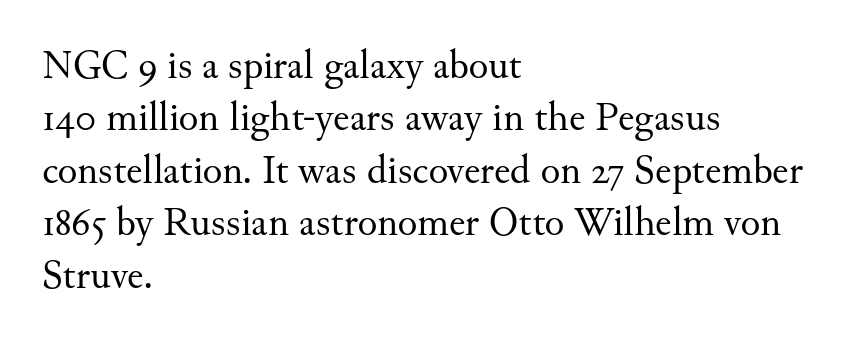
{"serif": "yes", "italic": "no", "bold": "no", "weight": "regular", "width": "normal", "stroke_contrast": "medium", "x_height": "small", "monospaced": "no", "underline": "no", "align": "left", "line_spacing": "normal", "line_spacing_ratio": 1.28, "letter_spacing": "normal", "letter_spacing_em": 0.0, "glyph_px": 41}
